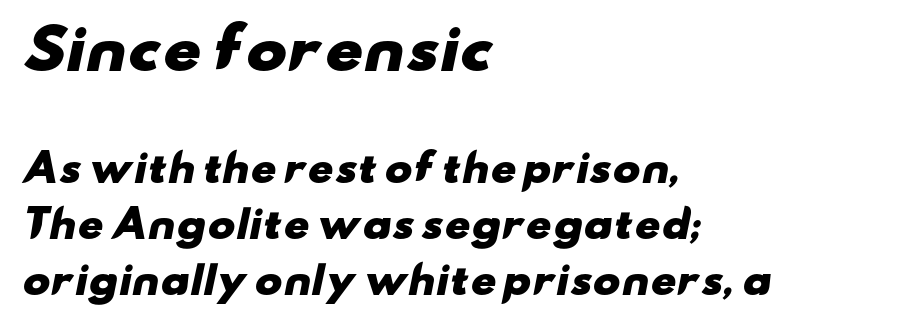
Check the space under the baseline: it is left empty. Compared with typical paragraphs, the rows here are spaced about the same. Here the designer chose a conventional face with non-uniform glyph widths. Whoever set this made the first block the dominant, larger element.
